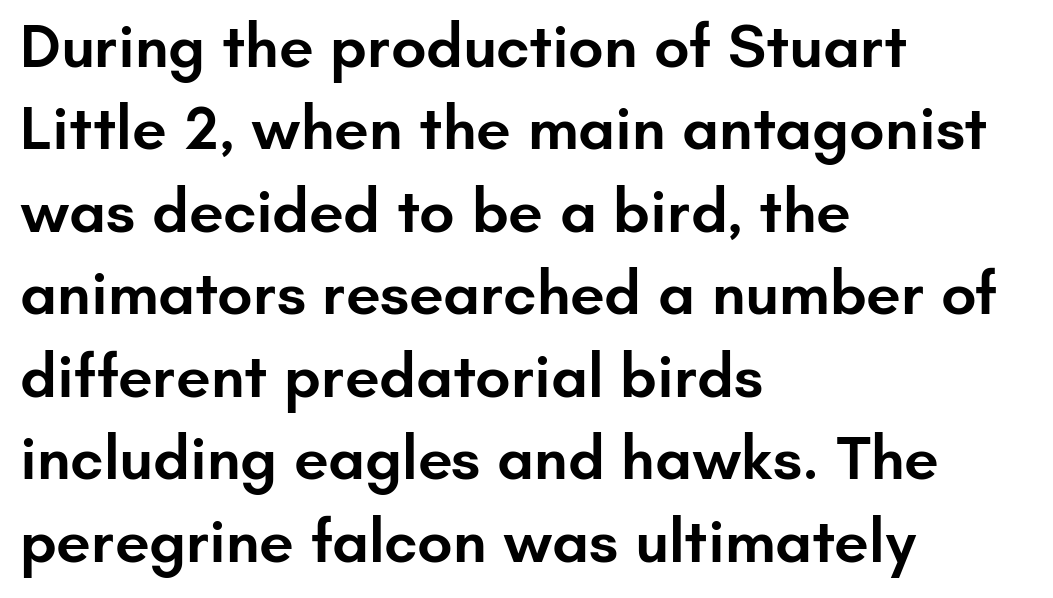
Q: Is the text bold? A: Semi-bold.
Q: Is the text italic (slanted)? A: No, it is upright.
Q: Is the typeface a serif or a sans-serif typeface? A: Sans-serif.
Q: Is the text underlined? A: No.
Q: How is the paragraph aligned? A: Left-aligned.
Q: Is the spacing between letters normal or unusually wide? A: Normal.
Q: Is the spacing between lines tight, normal or loose? A: Normal.
Q: Width (condensed, normal, or wide)? A: Normal.
Q: Stroke contrast? A: Low.
Q: x-height? A: Small.
Q: Monospaced? A: No.
